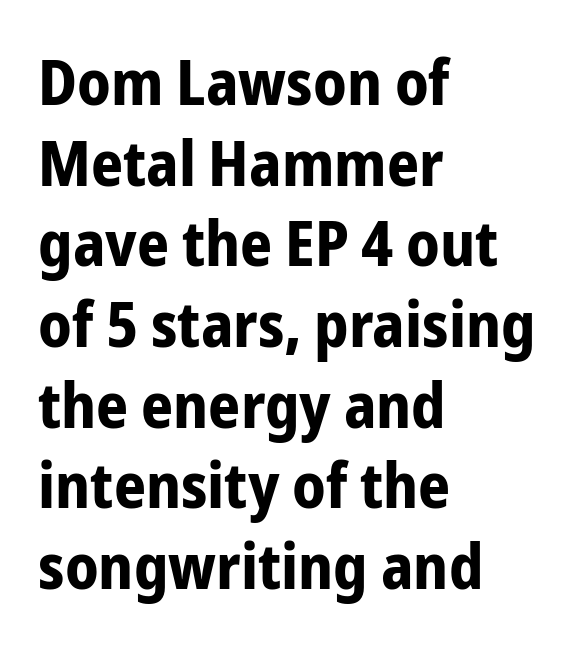
Regular leading. The face used here is proportionally spaced, like ordinary book or web type. No extra tracking has been applied to these lines. These words are printed bold, with thick strokes throughout. Words float on clear page, feet unadorned.
